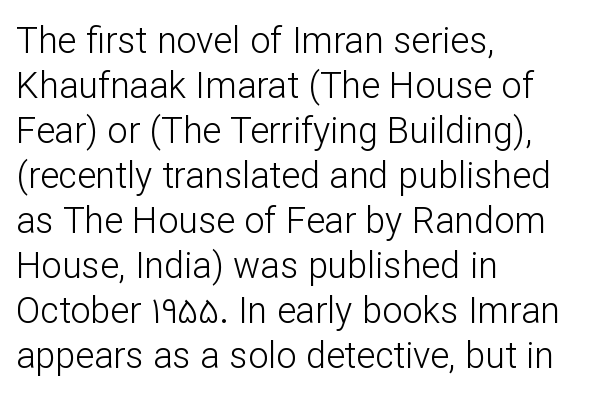
Q: Is the text bold? A: No.
Q: Is the text italic (slanted)? A: No, it is upright.
Q: Is the typeface a serif or a sans-serif typeface? A: Sans-serif.
Q: Is the text underlined? A: No.
Q: How is the paragraph aligned? A: Left-aligned.
Q: Is the spacing between letters normal or unusually wide? A: Normal.
Q: Is the spacing between lines tight, normal or loose? A: Normal.
Q: Width (condensed, normal, or wide)? A: Normal.
Q: Stroke contrast? A: Low.
Q: x-height? A: Medium.
Q: Monospaced? A: No.
